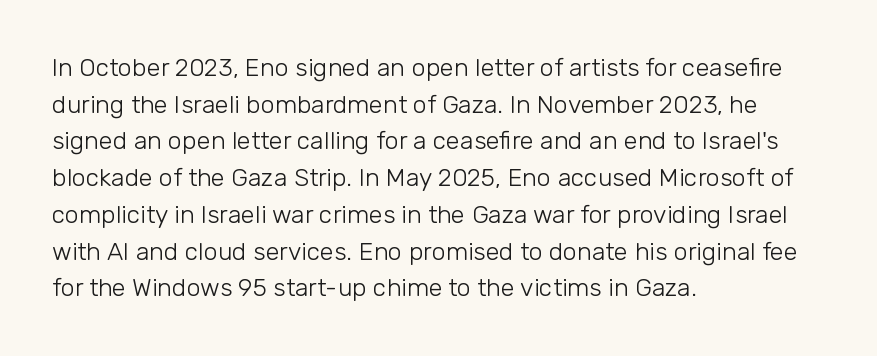
{"italic": "no", "bold": "no", "underline": "no", "align": "left", "line_spacing": "normal", "line_spacing_ratio": 1.47, "letter_spacing": "normal", "letter_spacing_em": 0.0, "glyph_px": 25}
